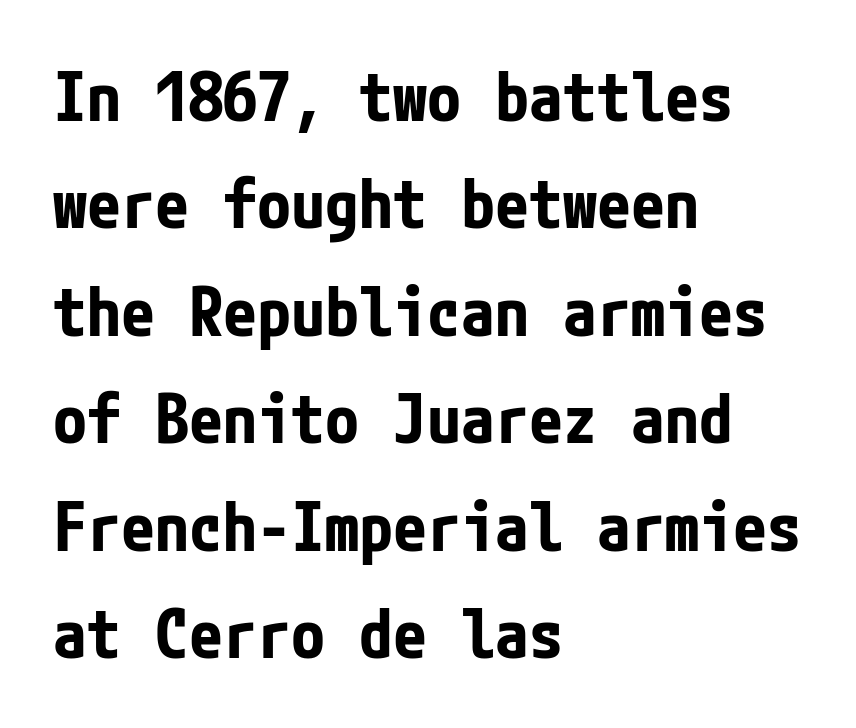
Notice how the passage keeps a crisp vertical edge on the left only. Baseline-to-baseline distance is the conventional proportion of letter height. Descender tails drop into unmarked territory. A roman cut, with each character standing at attention. Short note: letters normally spaced.
